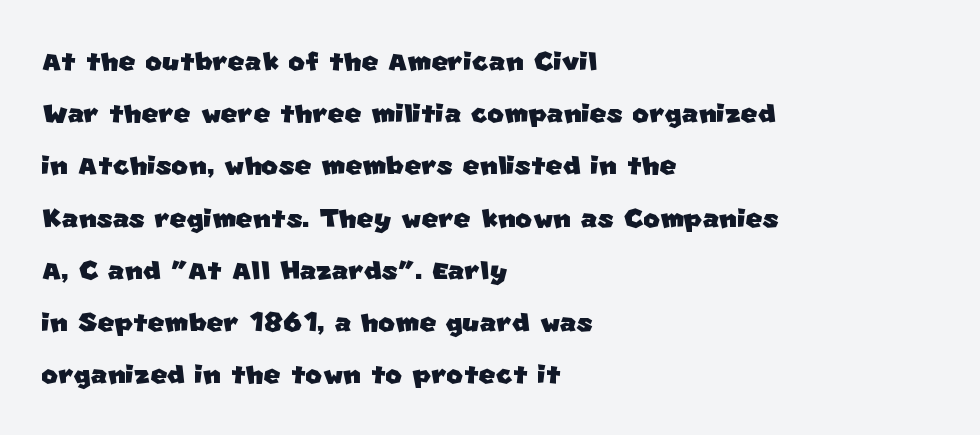
Q: Is the typeface a serif or a sans-serif typeface? A: Sans-serif.
Q: Is the text underlined? A: No.
Q: How is the paragraph aligned? A: Left-aligned.
Q: Is the spacing between letters normal or unusually wide? A: Normal.
Q: Is the spacing between lines tight, normal or loose? A: Normal.
Q: Width (condensed, normal, or wide)? A: Normal.
Q: Stroke contrast? A: Low.
Q: x-height? A: Large.
Q: Monospaced? A: No.
